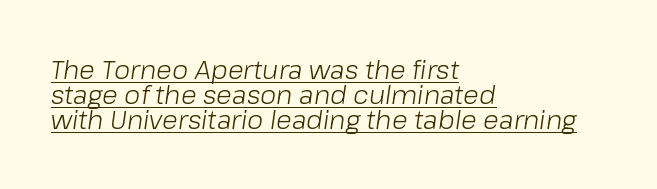
The image shows 26 px text type, italic (leaning right); set left-aligned, tight line spacing (0.97x), normal letter spacing, underlined.
